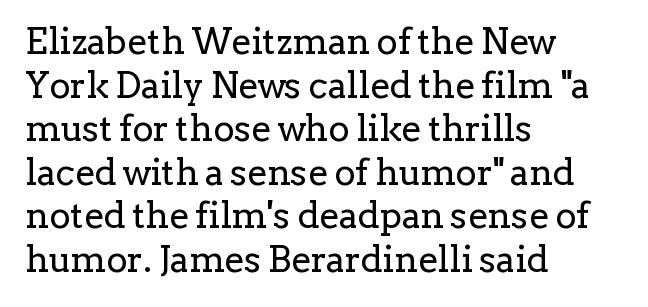
The image shows 36 px regular-weight serif type, upright; set left-aligned, line spacing 1.21x, normal letter spacing, not underlined; low stroke contrast and a medium x-height.
